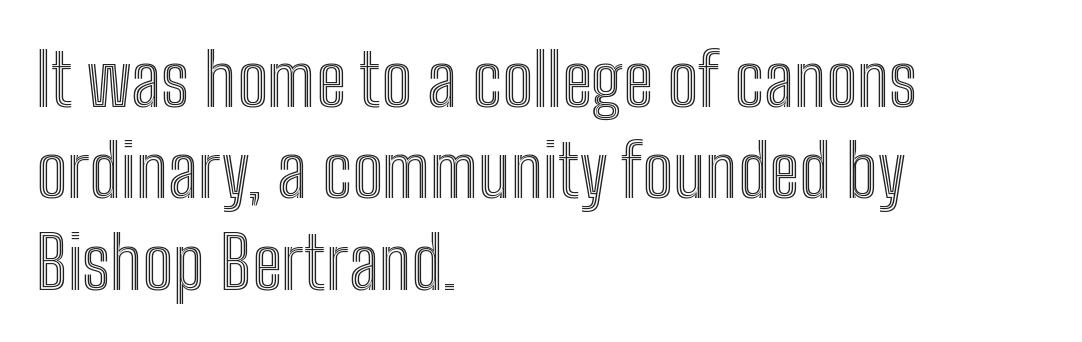
{"italic": "no", "width": "condensed", "x_height": "medium", "monospaced": "no", "underline": "no", "align": "left", "line_spacing": "normal", "line_spacing_ratio": 1.27, "letter_spacing": "normal", "letter_spacing_em": 0.0, "glyph_px": 72}
